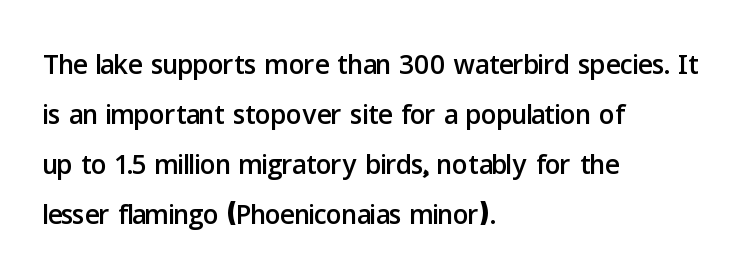
The image shows 39 px sans-serif type, upright; set left-aligned, normal line spacing (1.28x), normal letter spacing, not underlined; low stroke contrast and a medium x-height.
